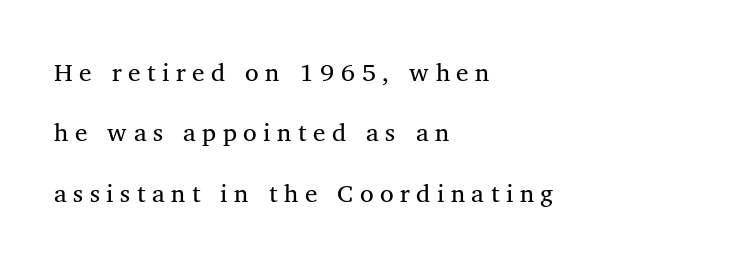
Q: Is the text bold? A: No.
Q: Is the text underlined? A: No.
Q: How is the paragraph aligned? A: Left-aligned.
Q: Is the spacing between letters normal or unusually wide? A: Unusually wide.
Q: Is the spacing between lines tight, normal or loose? A: Loose.
